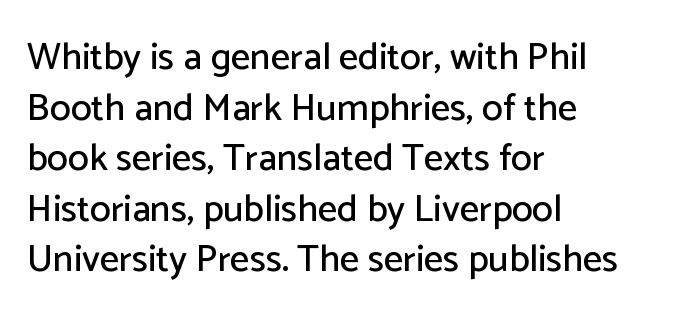
Q: Is the text italic (slanted)? A: No, it is upright.
Q: Is the typeface a serif or a sans-serif typeface? A: Sans-serif.
Q: Is the text underlined? A: No.
Q: How is the paragraph aligned? A: Left-aligned.
Q: Is the spacing between letters normal or unusually wide? A: Normal.
Q: Is the spacing between lines tight, normal or loose? A: Normal.
Q: Width (condensed, normal, or wide)? A: Normal.
Q: Stroke contrast? A: Low.
Q: x-height? A: Medium.
Q: Monospaced? A: No.
